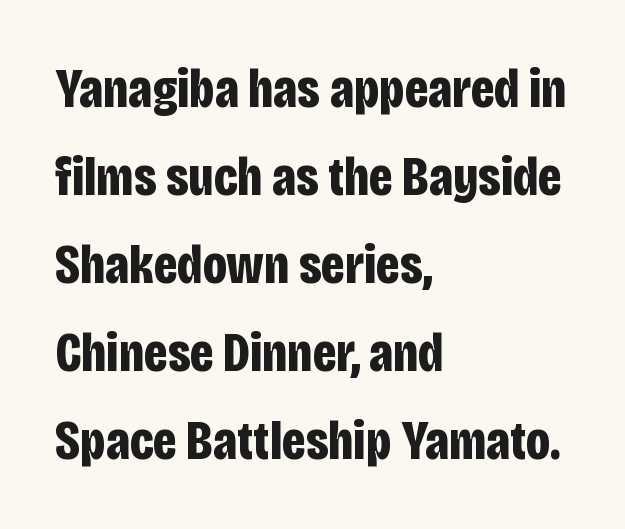
{"serif": "no", "italic": "no", "bold": "yes", "weight": "bold", "width": "condensed", "stroke_contrast": "low", "x_height": "large", "monospaced": "no", "underline": "no", "align": "left", "line_spacing": "normal", "line_spacing_ratio": 1.6, "letter_spacing": "normal", "letter_spacing_em": 0.0, "glyph_px": 55}
